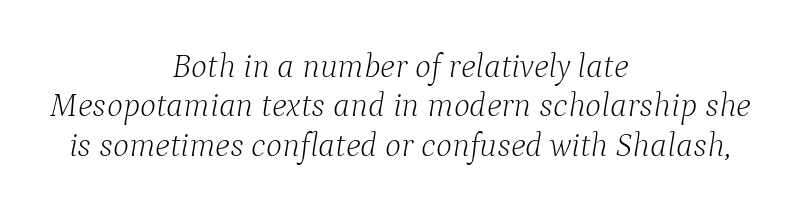
Tracking here is standard; glyphs follow each other at the usual distance. The text was rendered using a seriffed face with decorative stroke endings. Stroke thickness stays within the range of a standard reading face or lighter. The text block is weighted toward neither margin, spreading evenly from the middle. Is this a fixed-width face? No — the glyphs have proportional, varying widths. The space beneath each line is pristine and unruled.
